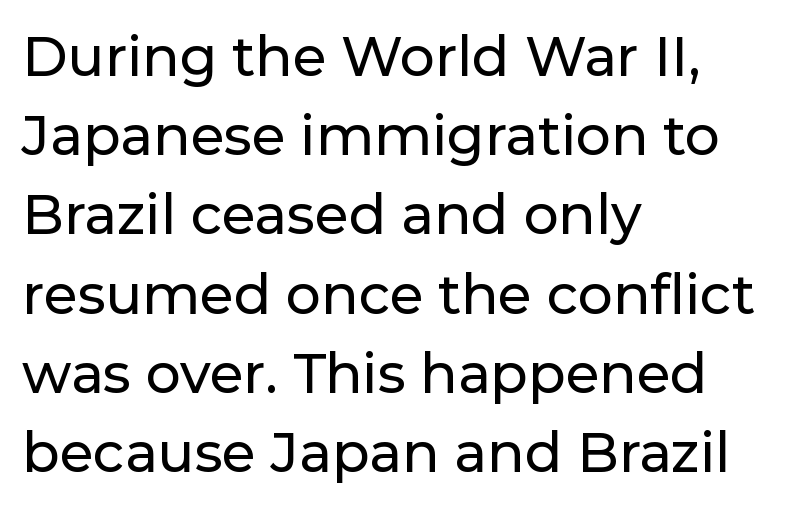
{"serif": "no", "italic": "no", "width": "normal", "stroke_contrast": "low", "x_height": "medium", "monospaced": "no", "underline": "no", "align": "left", "line_spacing": "normal", "line_spacing_ratio": 1.44, "letter_spacing": "normal", "letter_spacing_em": 0.0, "glyph_px": 55}
